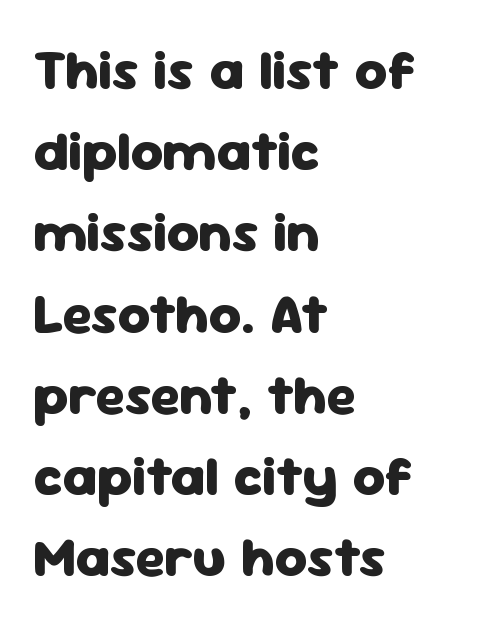
Q: Is the text bold? A: Yes.
Q: Is the text italic (slanted)? A: No, it is upright.
Q: Is the typeface a serif or a sans-serif typeface? A: Sans-serif.
Q: Is the text underlined? A: No.
Q: How is the paragraph aligned? A: Left-aligned.
Q: Is the spacing between letters normal or unusually wide? A: Normal.
Q: Is the spacing between lines tight, normal or loose? A: Normal.
Q: Width (condensed, normal, or wide)? A: Normal.
Q: Stroke contrast? A: Low.
Q: x-height? A: Medium.
Q: Monospaced? A: No.
